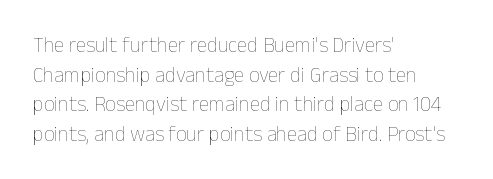
Q: Is the text bold? A: No.
Q: Is the text italic (slanted)? A: No, it is upright.
Q: Is the text underlined? A: No.
Q: How is the paragraph aligned? A: Left-aligned.
Q: Is the spacing between letters normal or unusually wide? A: Normal.
Q: Is the spacing between lines tight, normal or loose? A: Normal.
